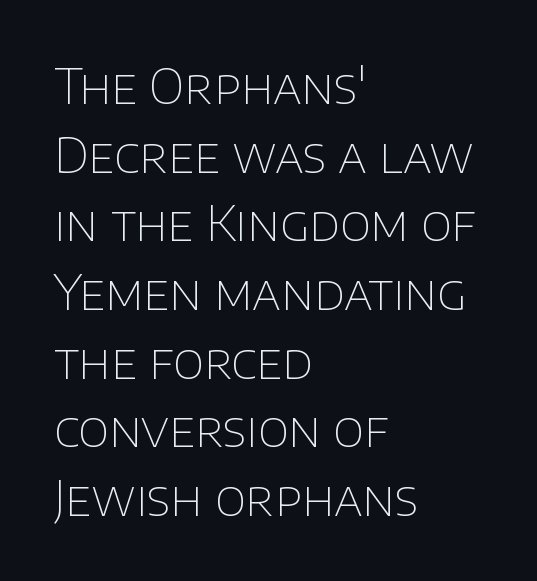
The image shows 48 px thin sans-serif type, upright; set left-aligned, normal line spacing (1.43x), normal letter spacing, not underlined; low stroke contrast and a large x-height.
